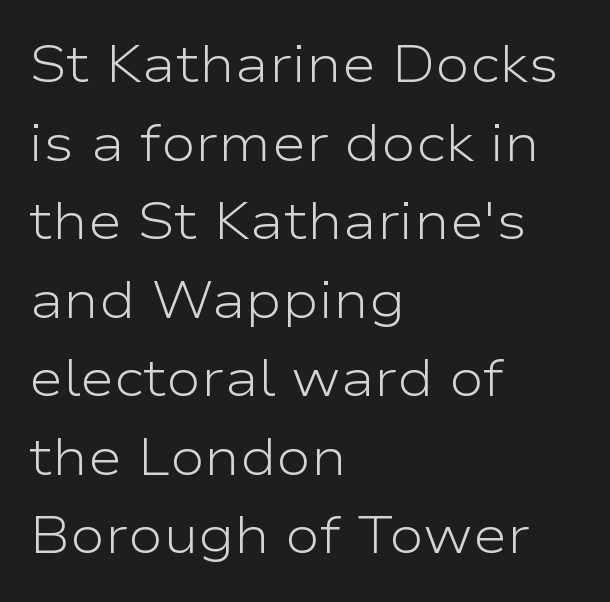
Q: Is the text bold? A: No.
Q: Is the text italic (slanted)? A: No, it is upright.
Q: Is the typeface a serif or a sans-serif typeface? A: Sans-serif.
Q: Is the text underlined? A: No.
Q: How is the paragraph aligned? A: Left-aligned.
Q: Is the spacing between letters normal or unusually wide? A: Normal.
Q: Is the spacing between lines tight, normal or loose? A: Normal.
Q: Width (condensed, normal, or wide)? A: Wide.
Q: Stroke contrast? A: Low.
Q: x-height? A: Medium.
Q: Monospaced? A: No.
